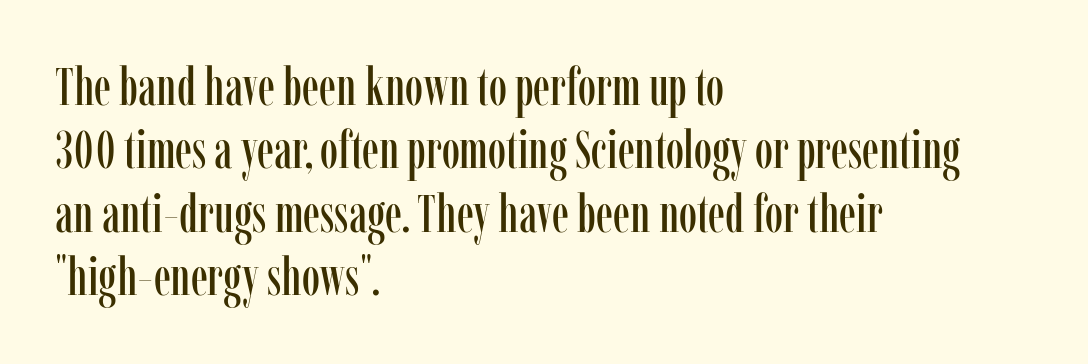
The font's upright variant was chosen for this text. I'd call this a serif setting — the letters wear small feet. This sample has the flowing, uneven cadence of proportional lettering. Visually the block forms a straight wall on the left and a jagged coastline on the right. Only glyphs here, with clear space below each row.
